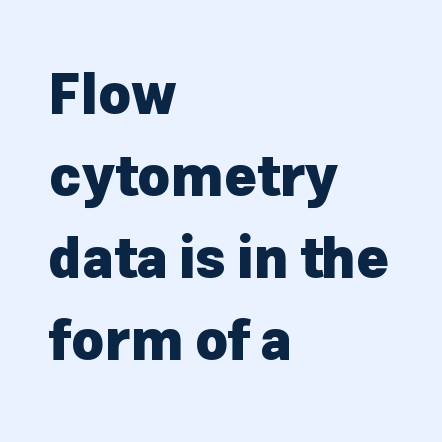
A typesetter would call this leading conventional body-copy spacing. All the whitespace from short lines collects on the right. Look at the tracking — it's just the regular setting, nothing added. Bold? Absolutely — the strokes are thick and heavy. Upright lettering throughout.
